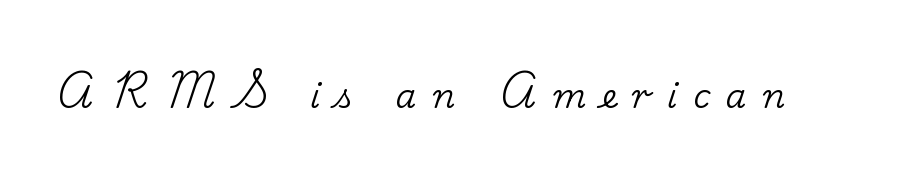
Q: Is the text italic (slanted)? A: Yes.
Q: Is the typeface a serif or a sans-serif typeface? A: Serif.
Q: Is the text underlined? A: No.
Q: Is the spacing between letters normal or unusually wide? A: Unusually wide.
Q: Width (condensed, normal, or wide)? A: Normal.
Q: Stroke contrast? A: Low.
Q: x-height? A: Small.
Q: Monospaced? A: No.
